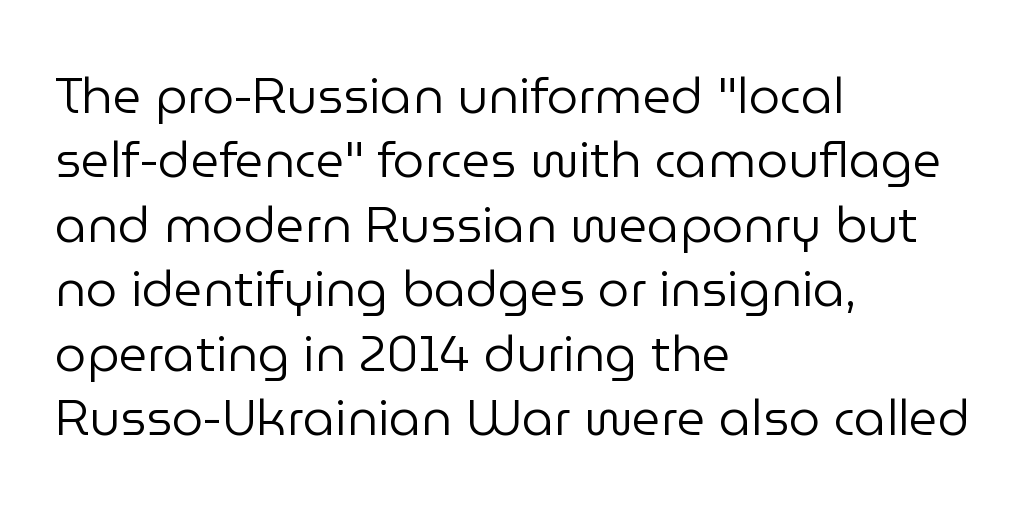
The characters are drawn with everyday or finer stroke widths. Nothing unusual about the tracking: characters are spaced as the font intends. Is there any slant? The stems are plumb. Notice how descenders clear the ascenders below comfortably — that's standard leading. This rendering employs a face without finishing strokes, i.e., a sans-serif. Note the varied advance widths — an 'i' is clearly narrower than an 'm'.
